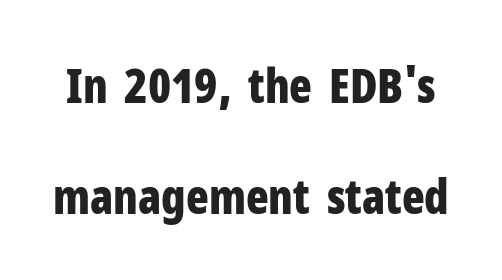
Is the type bold? Yes — the strokes are clearly thick and heavy. There is no visible air inserted between adjacent glyphs. The passage shown is typed in a proportional face where columns would drift. A great deal of white space separates one row of letters from the next. No italicization has been applied; the sample stays upright. The rendering shows plain stroke endings on the letterforms — a sans-serif design.
